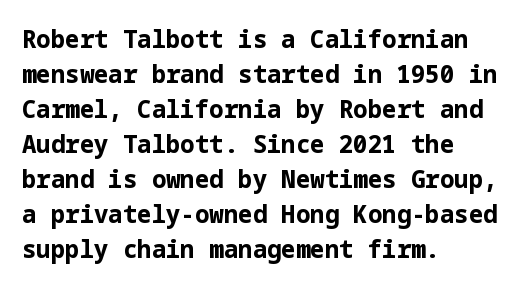
A classic flush-left, rag-right setting is used for this passage. The strokes are fattened all the way to bold. Plain, unruled lines of type. Tracking value appears to be zero — textbook default spacing.
